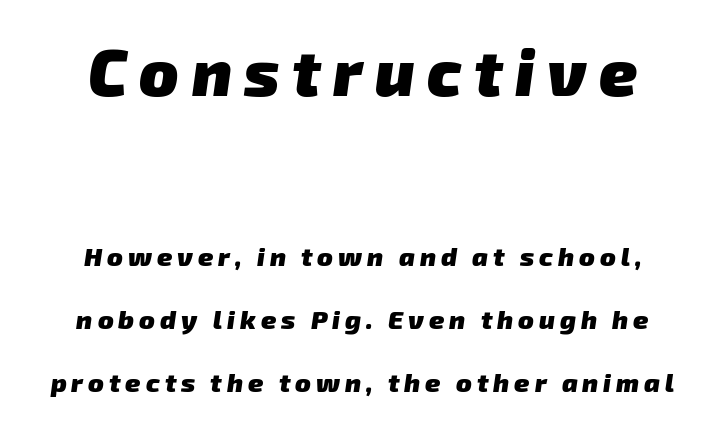
Q: Is the text bold? A: Yes.
Q: Is the typeface a serif or a sans-serif typeface? A: Sans-serif.
Q: Is the text underlined? A: No.
Q: How is the paragraph aligned? A: Centered.
Q: Is the spacing between lines tight, normal or loose? A: Loose.
Q: Which block of text is set in a larger size, the first (top) or the second (bottom)? A: The first (top) one.
Q: Width (condensed, normal, or wide)? A: Normal.
Q: Stroke contrast? A: Low.
Q: x-height? A: Medium.
Q: Monospaced? A: No.
